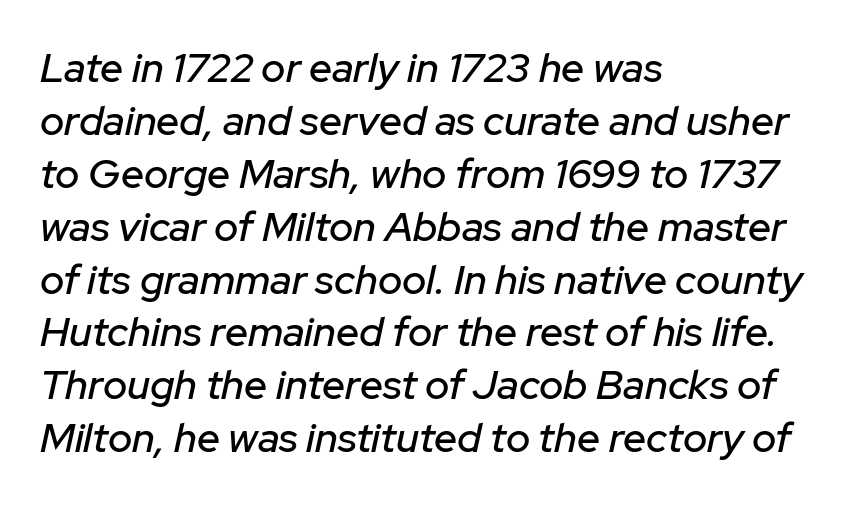
Q: Is the text italic (slanted)? A: Yes, it leans right by about 12 degrees.
Q: Is the text underlined? A: No.
Q: How is the paragraph aligned? A: Left-aligned.
Q: Is the spacing between letters normal or unusually wide? A: Normal.
Q: Is the spacing between lines tight, normal or loose? A: Normal.
Q: Width (condensed, normal, or wide)? A: Normal.
Q: Stroke contrast? A: Low.
Q: x-height? A: Medium.
Q: Monospaced? A: No.
